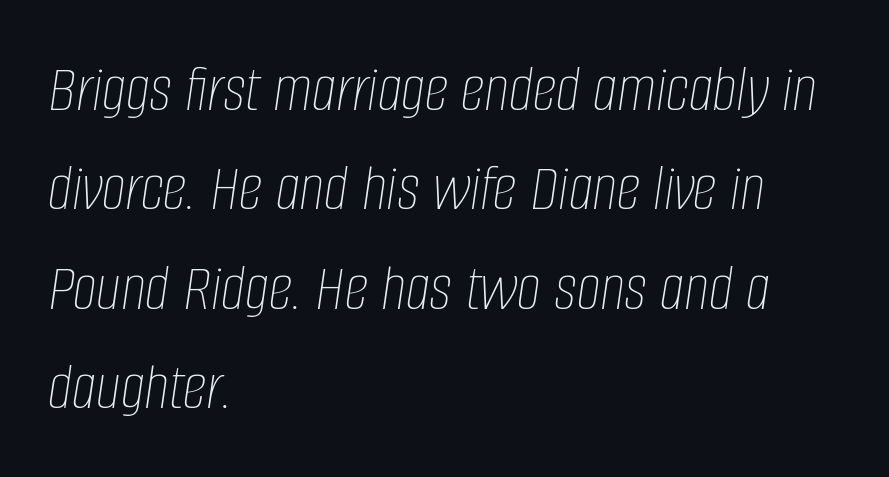
One-word summary of the alignment: left. Evenly set lines give the paragraph a standard silhouette. Spacing between characters is what you'd get straight out of the box. This reads as an unemphasized weight, regular at the heaviest. Proportional: the letters do not fall into vertical columns. Underline: absent.
